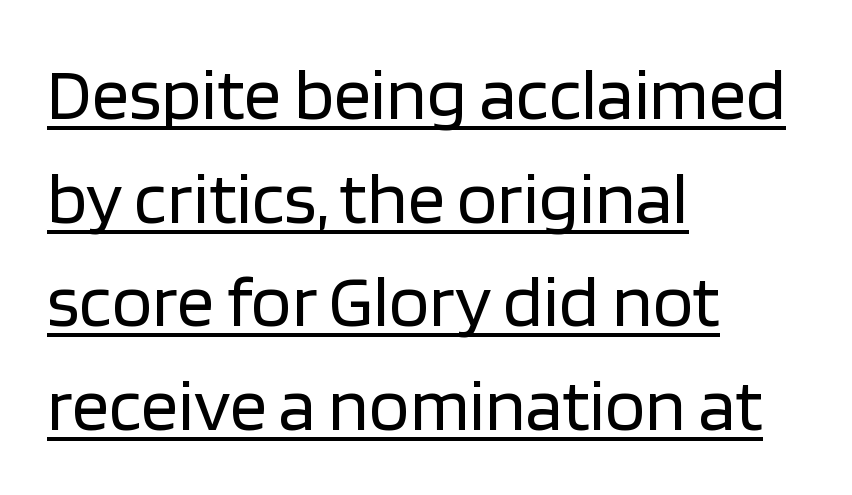
{"serif": "no", "italic": "no", "bold": "no", "weight": "regular", "width": "normal", "stroke_contrast": "low", "x_height": "large", "monospaced": "no", "underline": "yes", "align": "left", "line_spacing": "normal", "line_spacing_ratio": 1.4, "letter_spacing": "normal", "letter_spacing_em": 0.0, "glyph_px": 74}
